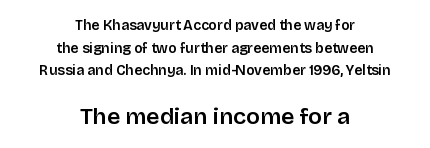
The image shows 23 px text type, upright; set centered, normal line spacing (1.62x), normal letter spacing, not underlined; the second (bottom) block is 1.64x larger.
